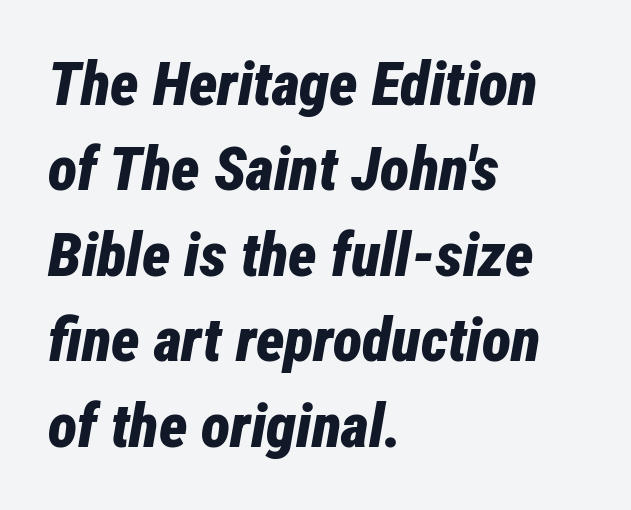
The image shows 61 px bold, condensed type, italic (leaning right); set left-aligned, normal line spacing (1.4x), normal letter spacing, not underlined; low stroke contrast and a medium x-height.
